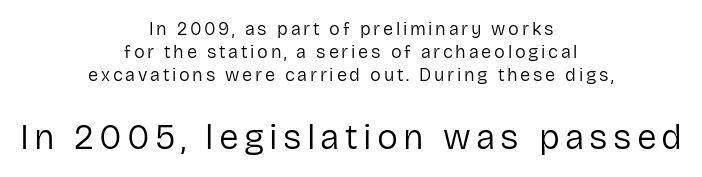
Q: Is the text bold? A: No.
Q: Is the text italic (slanted)? A: No, it is upright.
Q: Is the typeface a serif or a sans-serif typeface? A: Sans-serif.
Q: Is the text underlined? A: No.
Q: How is the paragraph aligned? A: Centered.
Q: Is the spacing between lines tight, normal or loose? A: Normal.
Q: Which block of text is set in a larger size, the first (top) or the second (bottom)? A: The second (bottom) one.
Q: Width (condensed, normal, or wide)? A: Normal.
Q: Stroke contrast? A: Low.
Q: x-height? A: Medium.
Q: Monospaced? A: No.
